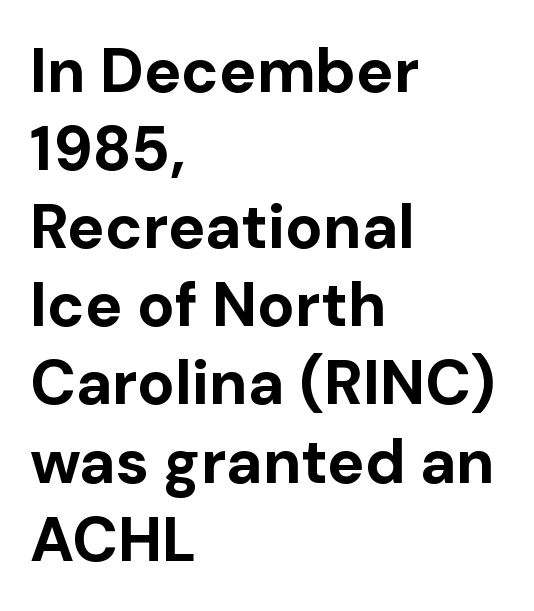
{"serif": "no", "italic": "no", "bold": "yes", "weight": "bold", "width": "normal", "stroke_contrast": "low", "x_height": "medium", "monospaced": "no", "underline": "no", "align": "left", "line_spacing": "normal", "line_spacing_ratio": 1.26, "letter_spacing": "normal", "letter_spacing_em": 0.0, "glyph_px": 62}
